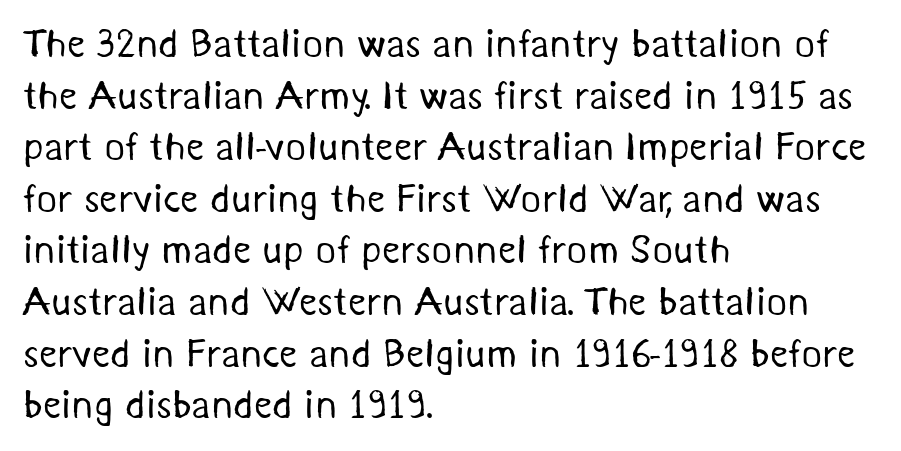
The image shows 40 px regular-weight sans-serif type; set left-aligned, normal line spacing (1.29x), normal letter spacing, not underlined; medium stroke contrast and a medium x-height.
